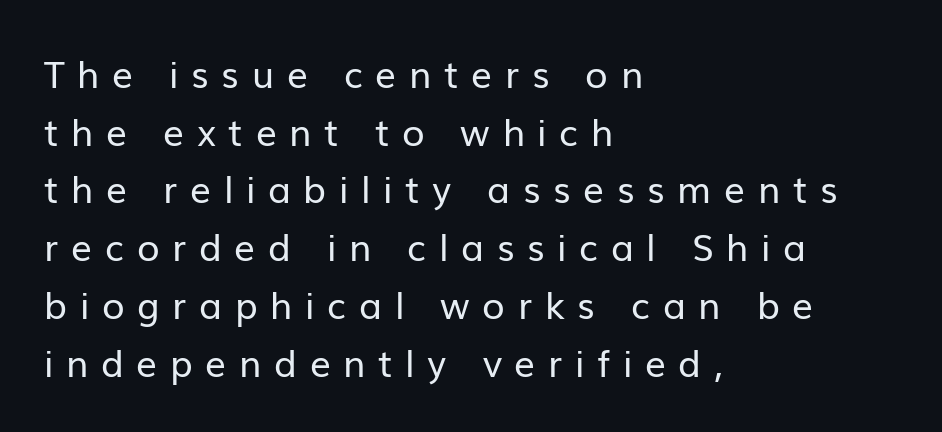
Grotesque or geometric, the face here clearly has no serifs. The words here are not underlined. The space between consecutive lines is moderate. The weight tops out at a normal text grade. Students, note that the glyphs here are deliberately spaced far apart.
